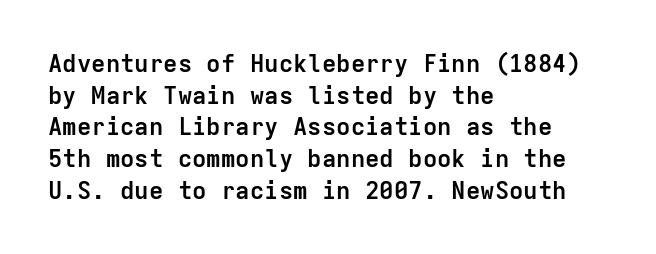
The image shows 24 px bold type, upright; set left-aligned, normal line spacing (1.32x), normal letter spacing, not underlined.
